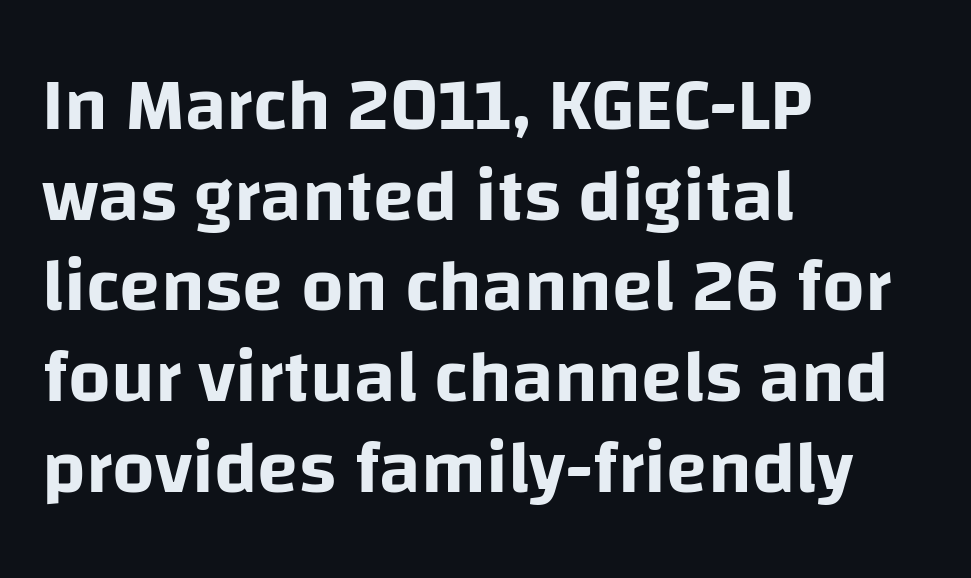
{"serif": "no", "italic": "no", "width": "normal", "stroke_contrast": "low", "x_height": "large", "monospaced": "no", "underline": "no", "align": "left", "line_spacing_ratio": 1.21, "letter_spacing": "normal", "letter_spacing_em": 0.0, "glyph_px": 75}
